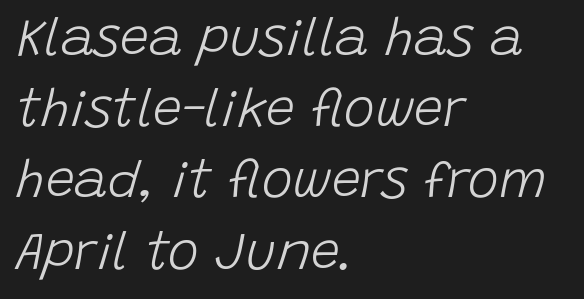
The image shows 52 px light type, italic (leaning right); set left-aligned, normal line spacing (1.37x), normal letter spacing, not underlined; low stroke contrast and a large x-height.
